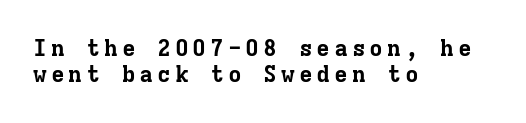
Q: Is the text bold? A: Yes.
Q: Is the text italic (slanted)? A: No, it is upright.
Q: Is the text underlined? A: No.
Q: How is the paragraph aligned? A: Left-aligned.
Q: Is the spacing between lines tight, normal or loose? A: Tight.
